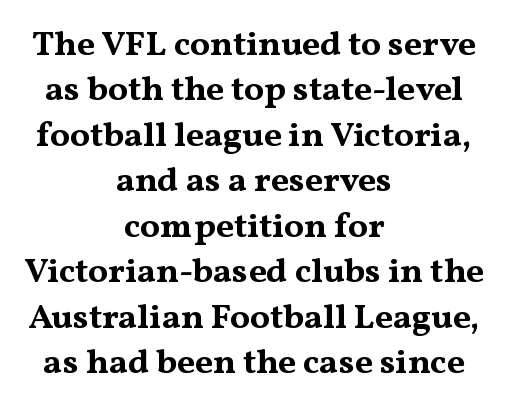
Q: Is the text bold? A: Yes.
Q: Is the text italic (slanted)? A: No, it is upright.
Q: Is the typeface a serif or a sans-serif typeface? A: Serif.
Q: Is the text underlined? A: No.
Q: How is the paragraph aligned? A: Centered.
Q: Is the spacing between letters normal or unusually wide? A: Normal.
Q: Is the spacing between lines tight, normal or loose? A: Normal.
Q: Width (condensed, normal, or wide)? A: Wide.
Q: Stroke contrast? A: Medium.
Q: x-height? A: Medium.
Q: Monospaced? A: No.
